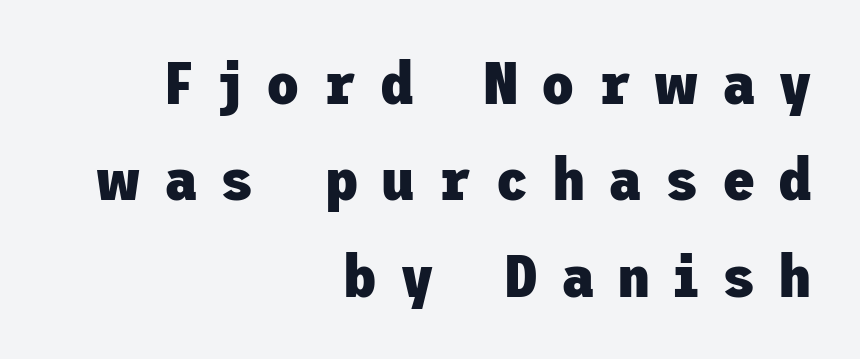
The image shows 61 px heavy sans-serif type, upright; set right-aligned, normal line spacing (1.58x), unusually wide letter spacing (+0.38 em), not underlined; low stroke contrast and a medium x-height.
